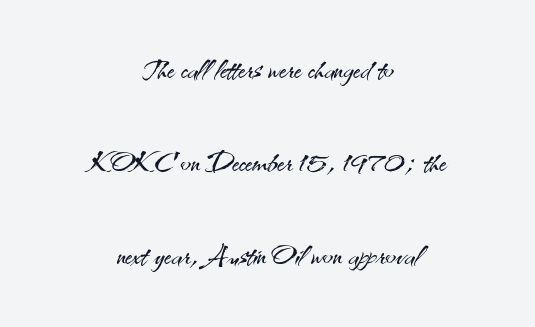
{"serif": "no", "bold": "no", "weight": "light", "width": "normal", "stroke_contrast": "medium", "x_height": "small", "monospaced": "no", "underline": "no", "align": "center", "line_spacing": "loose", "line_spacing_ratio": 2.39, "letter_spacing": "normal", "letter_spacing_em": 0.0, "glyph_px": 39}
